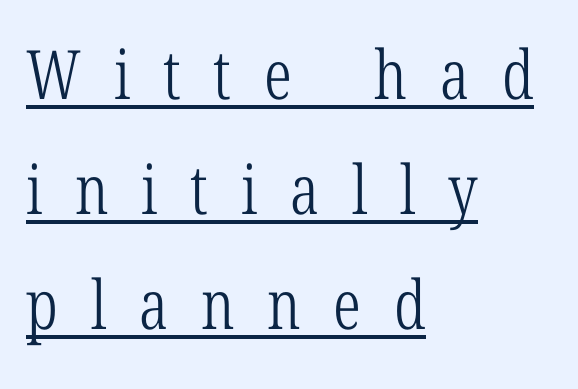
{"serif": "yes", "bold": "no", "weight": "light", "width": "condensed", "stroke_contrast": "low", "x_height": "medium", "monospaced": "no", "underline": "yes", "align": "left", "line_spacing": "normal", "line_spacing_ratio": 1.69, "letter_spacing": "wide", "letter_spacing_em": 0.48, "glyph_px": 68}
